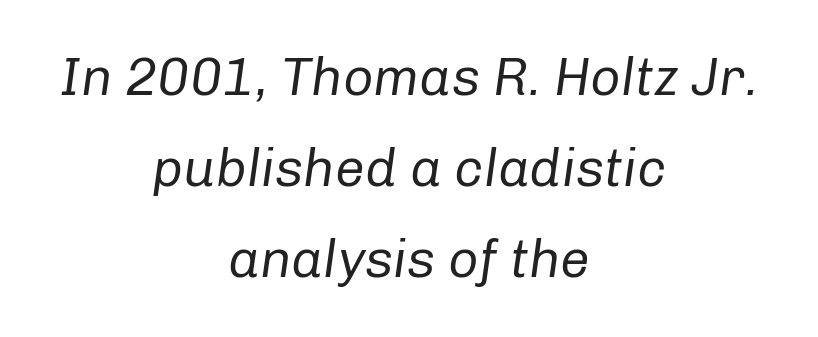
{"italic": "yes", "lean": "right", "slant_degrees": 8, "bold": "no", "weight": "regular", "width": "normal", "stroke_contrast": "low", "x_height": "medium", "monospaced": "no", "underline": "no", "align": "center", "line_spacing_ratio": 1.72, "letter_spacing": "normal", "letter_spacing_em": 0.0, "glyph_px": 53}
